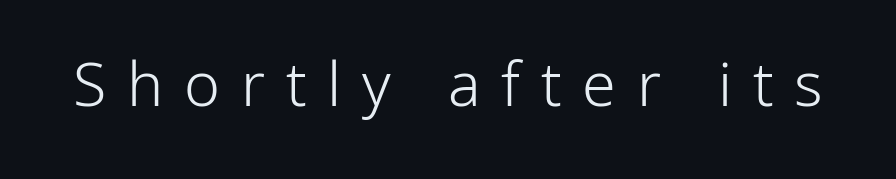
Descenders are the only things crossing below the line. In terms of letterform style, serifs are entirely absent. Bold? No — there's no thickening of the strokes. The font's upright variant was chosen for this text. Between one letter and the next there's a generous, obvious gap. Proportional: the letters do not fall into vertical columns.
